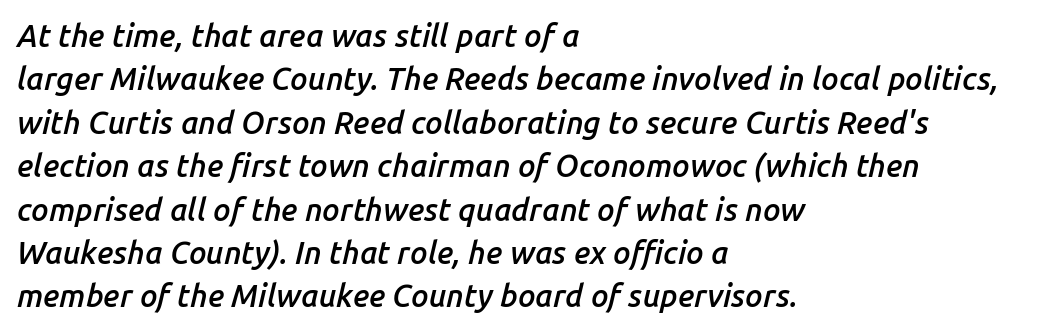
Q: Is the text bold? A: Semi-bold.
Q: Is the text italic (slanted)? A: Yes, it leans right by about 14 degrees.
Q: Is the text underlined? A: No.
Q: How is the paragraph aligned? A: Left-aligned.
Q: Is the spacing between letters normal or unusually wide? A: Normal.
Q: Is the spacing between lines tight, normal or loose? A: Normal.
Q: Width (condensed, normal, or wide)? A: Normal.
Q: Stroke contrast? A: Low.
Q: x-height? A: Medium.
Q: Monospaced? A: No.
